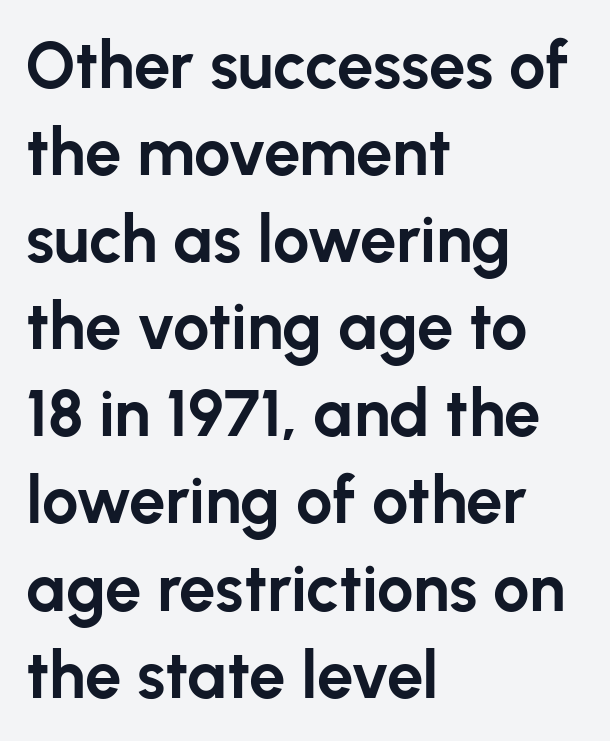
Q: Is the text bold? A: Yes.
Q: Is the text italic (slanted)? A: No, it is upright.
Q: Is the typeface a serif or a sans-serif typeface? A: Sans-serif.
Q: Is the text underlined? A: No.
Q: How is the paragraph aligned? A: Left-aligned.
Q: Is the spacing between letters normal or unusually wide? A: Normal.
Q: Is the spacing between lines tight, normal or loose? A: Normal.
Q: Width (condensed, normal, or wide)? A: Normal.
Q: Stroke contrast? A: Low.
Q: x-height? A: Medium.
Q: Monospaced? A: No.
